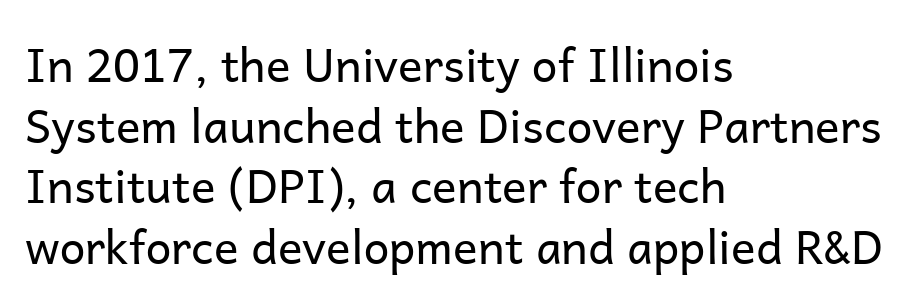
Q: Is the text bold? A: No.
Q: Is the text italic (slanted)? A: No, it is upright.
Q: Is the typeface a serif or a sans-serif typeface? A: Sans-serif.
Q: Is the text underlined? A: No.
Q: How is the paragraph aligned? A: Left-aligned.
Q: Is the spacing between letters normal or unusually wide? A: Normal.
Q: Is the spacing between lines tight, normal or loose? A: Normal.
Q: Width (condensed, normal, or wide)? A: Normal.
Q: Stroke contrast? A: Low.
Q: x-height? A: Medium.
Q: Monospaced? A: No.
